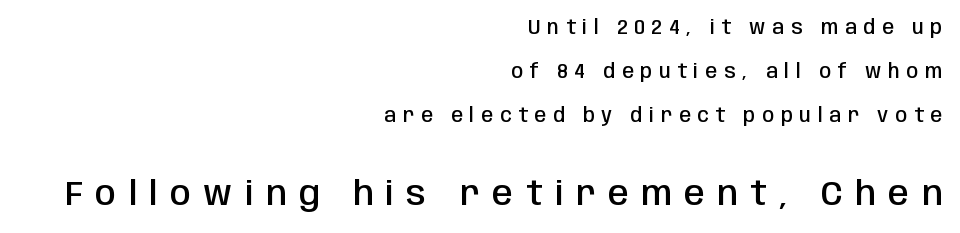
The image shows 34 px semibold, condensed sans-serif type, upright; set right-aligned, loose line spacing (2.32x), unusually wide letter spacing (+0.36 em), not underlined; the second (bottom) block is 1.79x larger; low stroke contrast and a large x-height.
